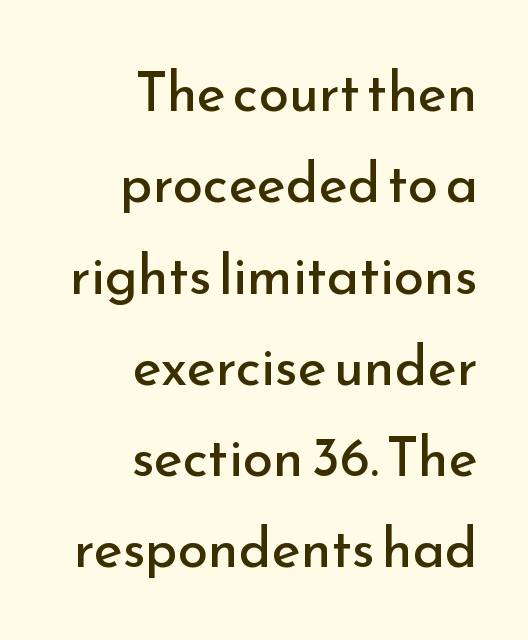
The image shows 55 px regular-weight sans-serif type, upright; set right-aligned, normal line spacing (1.66x), normal letter spacing, not underlined; low stroke contrast and a small x-height.
